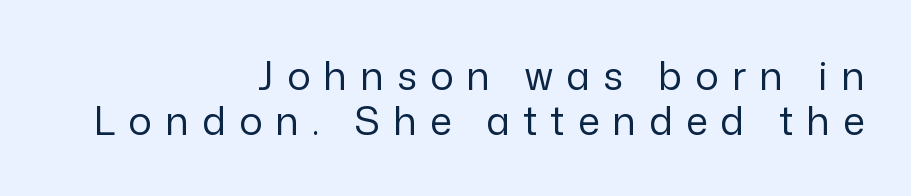
Layout note: lines flush right. Someone cranked the tracking dial way up on this one. The text was rendered using a sans face with plain stroke endings. Weight class: somewhere from thin through regular.
